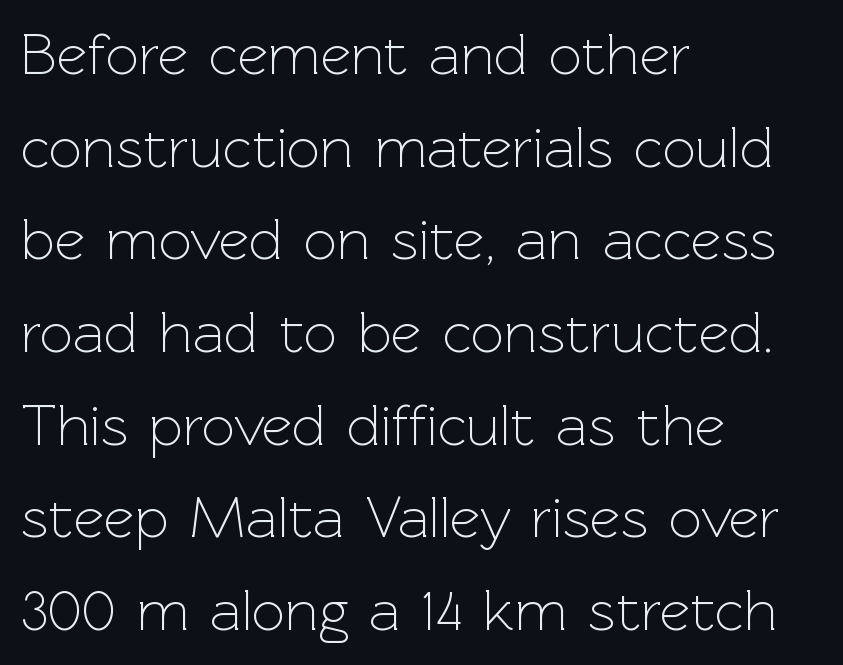
Q: Is the text bold? A: No.
Q: Is the text italic (slanted)? A: No, it is upright.
Q: Is the typeface a serif or a sans-serif typeface? A: Sans-serif.
Q: Is the text underlined? A: No.
Q: How is the paragraph aligned? A: Left-aligned.
Q: Is the spacing between letters normal or unusually wide? A: Normal.
Q: Is the spacing between lines tight, normal or loose? A: Normal.
Q: Width (condensed, normal, or wide)? A: Normal.
Q: x-height? A: Medium.
Q: Monospaced? A: No.
